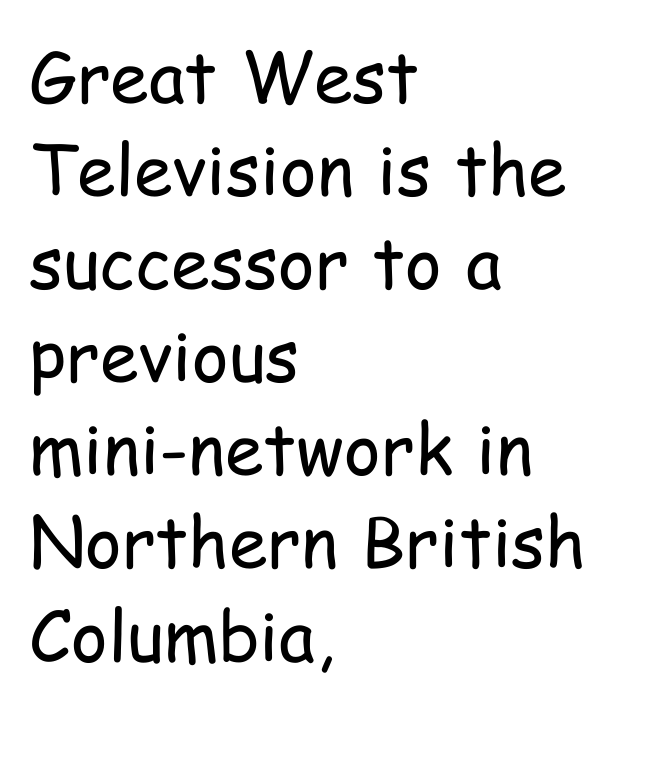
This is roman type, the default non-slanted kind. In terms of letterform style, serifs are entirely absent. Each letter keeps its own natural width here, so spacing adapts to shape. Has an underline been added? It has not. Rows of type keep a routine distance in the vertical direction.
